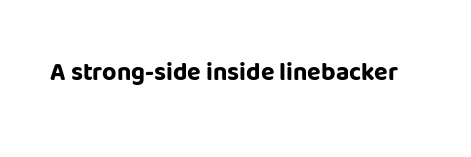
The image shows 25 px bold type, upright; set normal letter spacing, not underlined.
